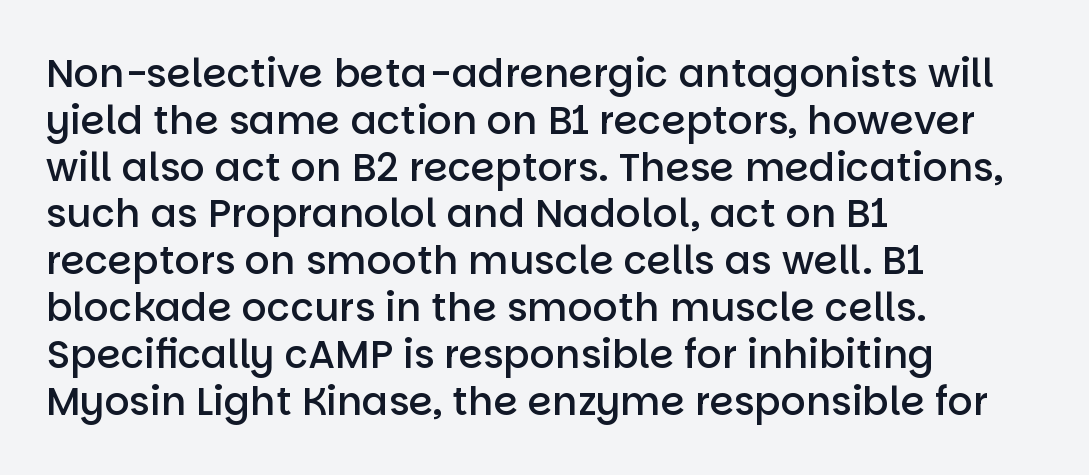
{"serif": "no", "italic": "no", "bold": "semi", "weight": "semibold", "width": "normal", "stroke_contrast": "low", "x_height": "large", "monospaced": "no", "underline": "no", "align": "left", "line_spacing_ratio": 1.2, "letter_spacing": "normal", "letter_spacing_em": 0.0, "glyph_px": 39}
